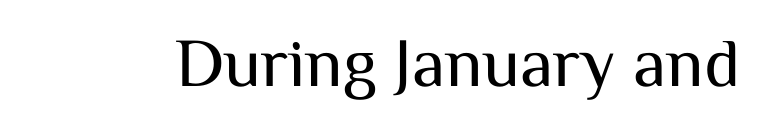
{"serif": "no", "italic": "no", "bold": "no", "weight": "regular", "width": "normal", "stroke_contrast": "medium", "x_height": "medium", "monospaced": "no", "underline": "no", "letter_spacing": "normal", "letter_spacing_em": 0.0, "glyph_px": 69}
